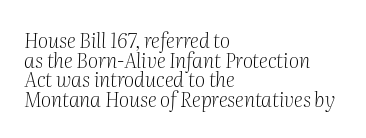
These lines huddle together more closely than default settings would place them. Unbolded letterforms with no extra heft. Underlining? Definitely not there. Each word holds together tightly as a unit, with standard inter-letter gaps. This is oblique type, the kind used for emphasis or titles. The rendering anchors every line to the left-hand side.
